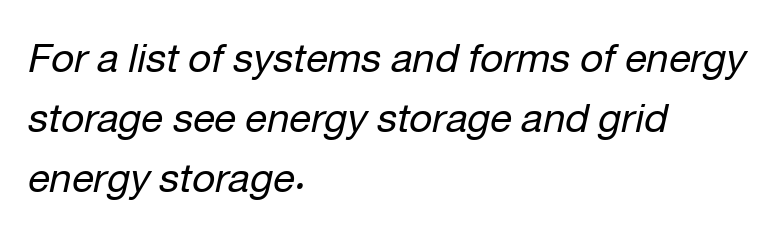
{"italic": "yes", "lean": "right", "slant_degrees": 12, "bold": "no", "weight": "regular", "width": "normal", "stroke_contrast": "low", "x_height": "medium", "monospaced": "no", "underline": "no", "align": "left", "line_spacing": "normal", "line_spacing_ratio": 1.5, "letter_spacing": "normal", "letter_spacing_em": 0.0, "glyph_px": 40}
